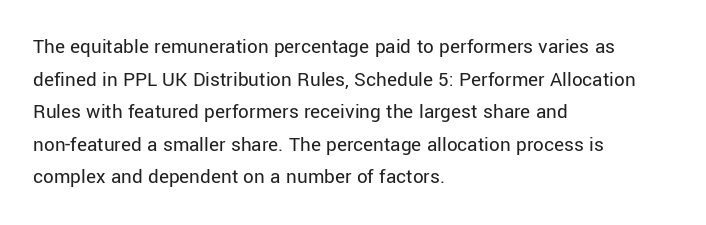
The axis of the letterforms is exactly vertical. Here the glyphs are tracked normally, forming tight word shapes. Descenders hang freely into open space. Line beginnings align vertically; line endings do not. The rows are spaced the way most documents space them.
